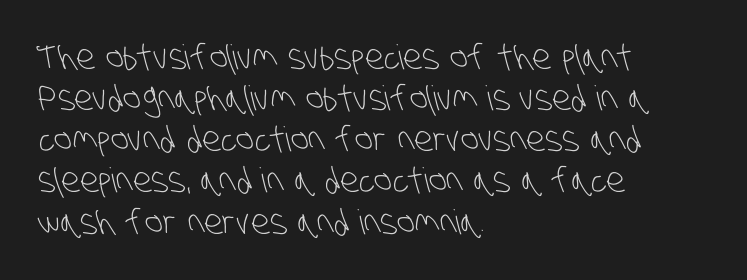
These lines are rendered in a variable-pitch font. The glyphs are unaccompanied by any horizontal stroke below them. Default kerning and tracking; the words read as compact shapes. No extra ink here — the face is not bold. These lines are composed in type without serifs.
